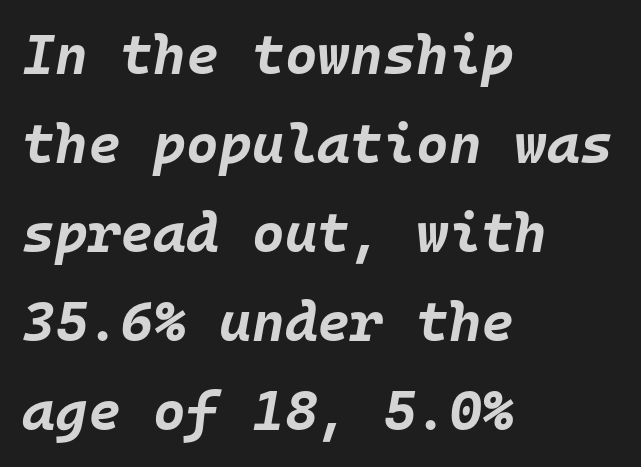
Spacing verdict: monospaced, one width for all characters. The block of text has a typical density, with ordinary space between rows. The paragraph has a hard left edge and a soft right edge. Thick stems and heavy bowls — unmistakably bold.
